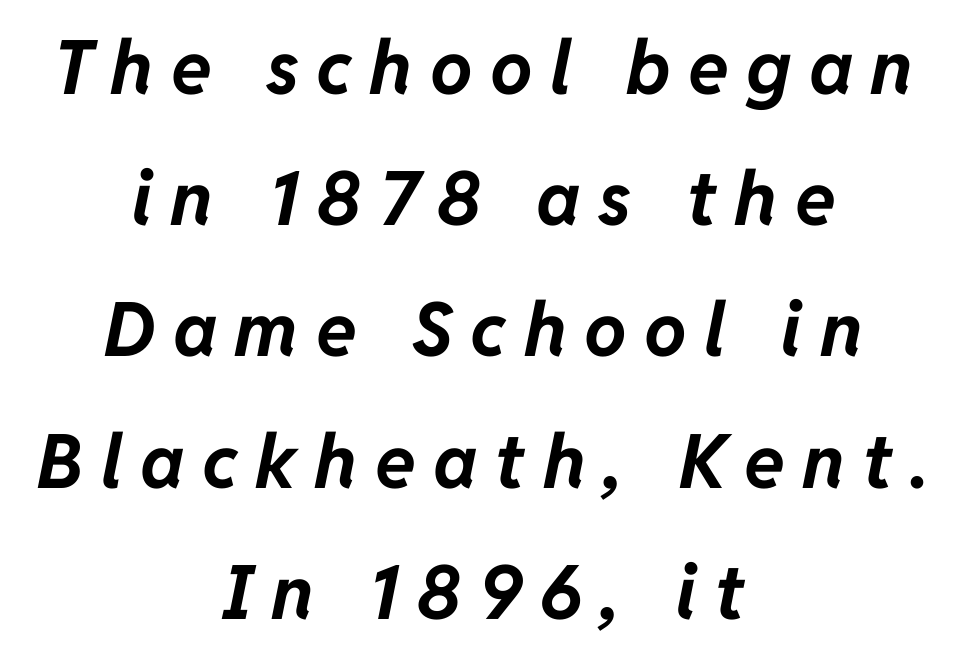
In terms of posture, this sample is oblique. Stroke thickness is high; the sample reads as a true bold. The gap between lines stays unmarked. The rendering uses natural spacing where letterforms have individual widths. This rendering uses center alignment, leaving both contours irregular but symmetric.
